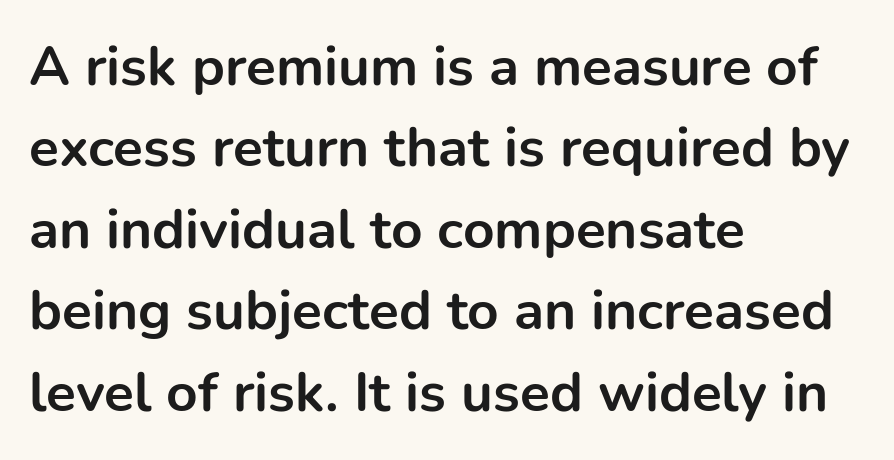
The lines in this sample share a left origin and differ only in where they stop. The sample has been set heavy, in full bold. Between one letter and the next there's only the usual sliver of space. Observe the absence of serifs on each vertical stroke in this sample. No italicization has been applied; the sample stays upright. Regular leading.
